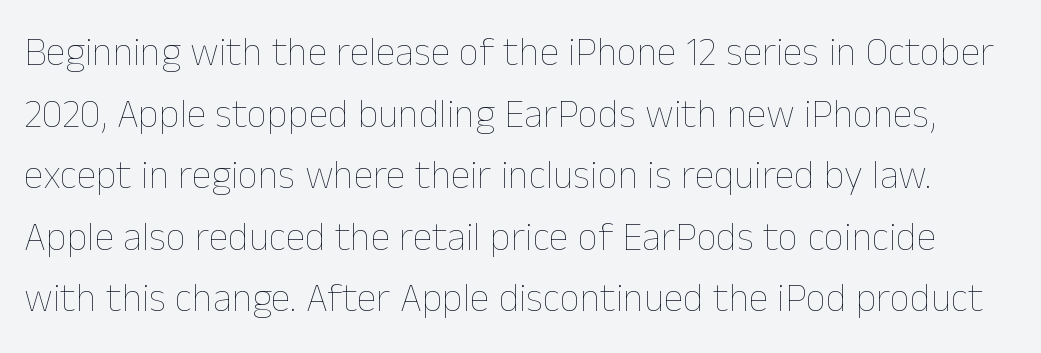
The image shows 40 px thin type, upright; set normal line spacing (1.54x), normal letter spacing, not underlined; low stroke contrast and a medium x-height.
